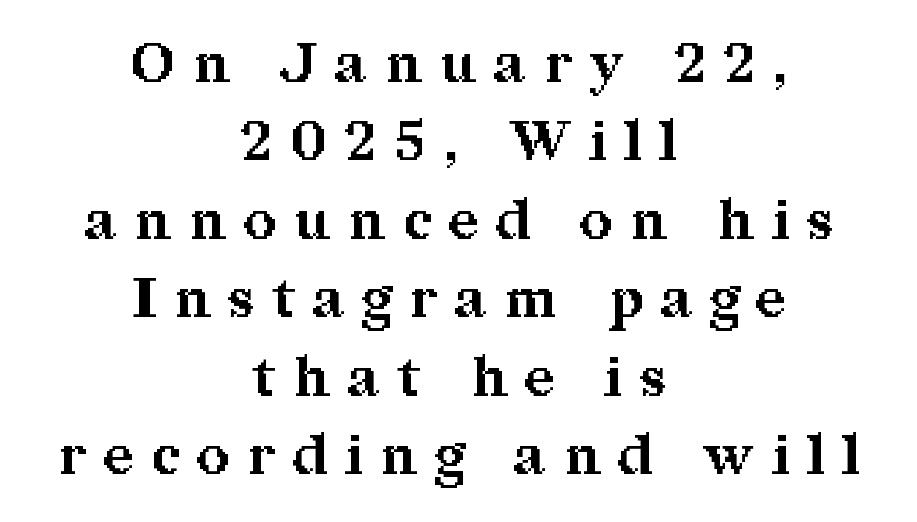
This sample is center-justified, so both line endings float freely. Bold? Absolutely — the strokes are thick and heavy. Underlining? Definitely not there. These lines are rendered in a variable-pitch font. Vertically, the passage feels balanced, rows spaced as you'd expect.
